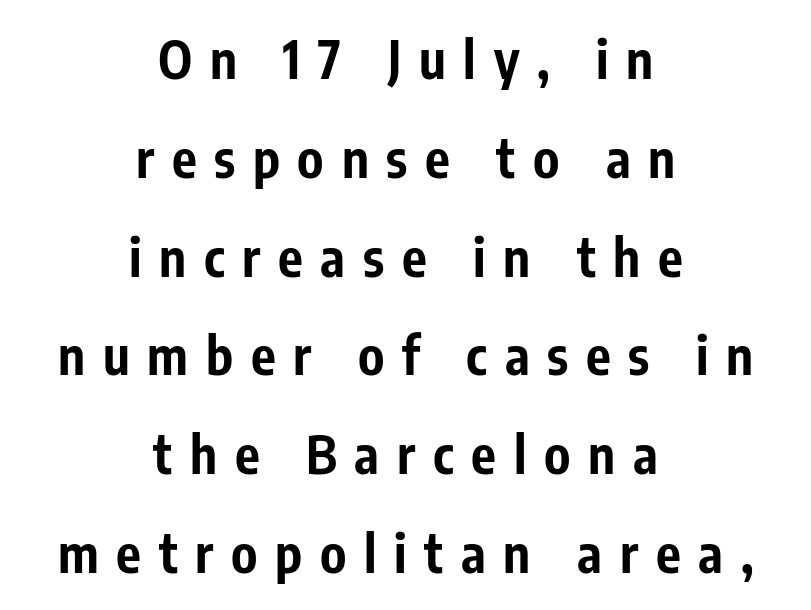
{"serif": "no", "italic": "no", "bold": "yes", "weight": "bold", "width": "condensed", "stroke_contrast": "low", "x_height": "medium", "monospaced": "no", "underline": "no", "align": "center", "line_spacing": "loose", "line_spacing_ratio": 1.9, "letter_spacing": "wide", "letter_spacing_em": 0.34, "glyph_px": 52}
